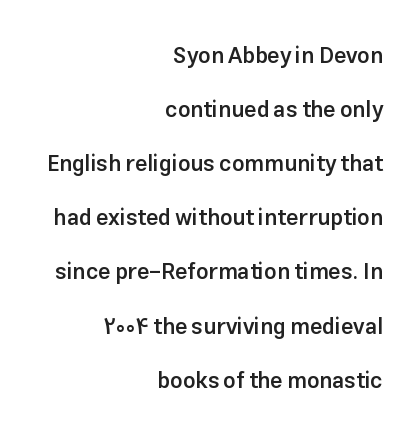
{"italic": "no", "bold": "semi", "underline": "no", "align": "right", "line_spacing": "loose", "line_spacing_ratio": 2.46, "letter_spacing": "normal", "letter_spacing_em": 0.0, "glyph_px": 22}
